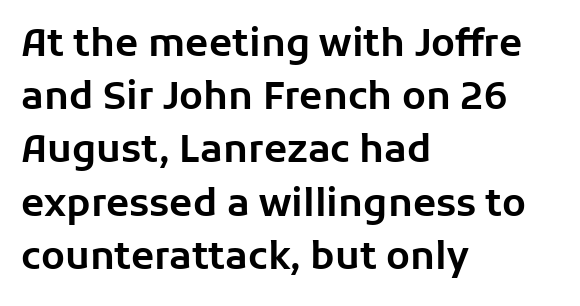
{"serif": "no", "italic": "no", "width": "normal", "stroke_contrast": "low", "x_height": "medium", "monospaced": "no", "underline": "no", "align": "left", "line_spacing": "normal", "line_spacing_ratio": 1.4, "letter_spacing": "normal", "letter_spacing_em": 0.0, "glyph_px": 38}
